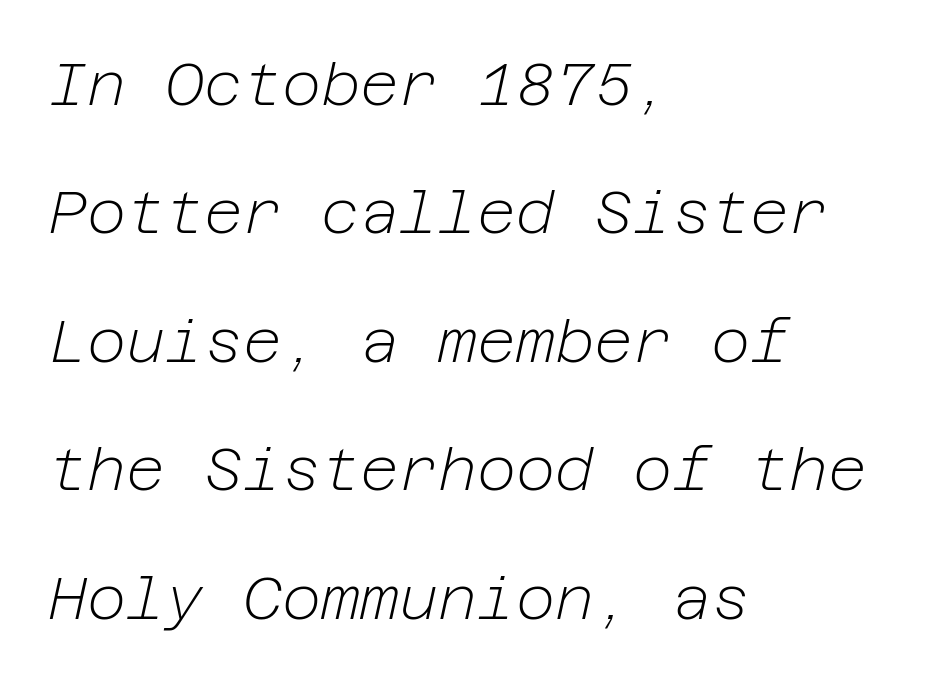
{"italic": "yes", "lean": "right", "slant_degrees": 12, "bold": "no", "weight": "light", "width": "normal", "stroke_contrast": "low", "x_height": "medium", "underline": "no", "align": "left", "line_spacing": "loose", "line_spacing_ratio": 2.14, "letter_spacing": "normal", "letter_spacing_em": 0.0, "glyph_px": 60}
